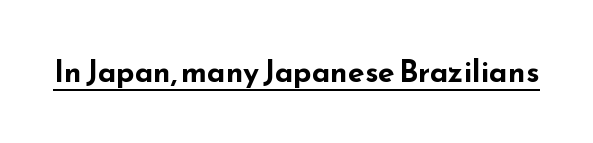
Honestly, the letter spacing is just normal — you wouldn't notice it. Spacing verdict: proportional, widths tailored to each character. Students, observe the line beneath the letters — that is underlining. These lines are composed in type without serifs. Ascenders rise straight up at ninety degrees.
